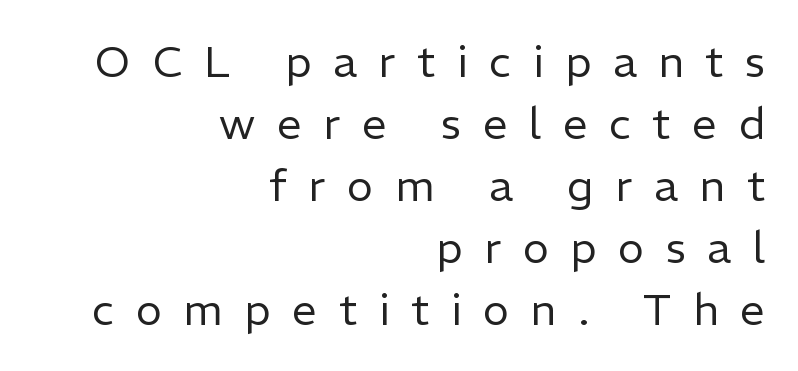
The image shows 44 px regular-weight sans-serif type, upright; set right-aligned, normal line spacing (1.41x), unusually wide letter spacing (+0.49 em), not underlined; low stroke contrast and a medium x-height.
